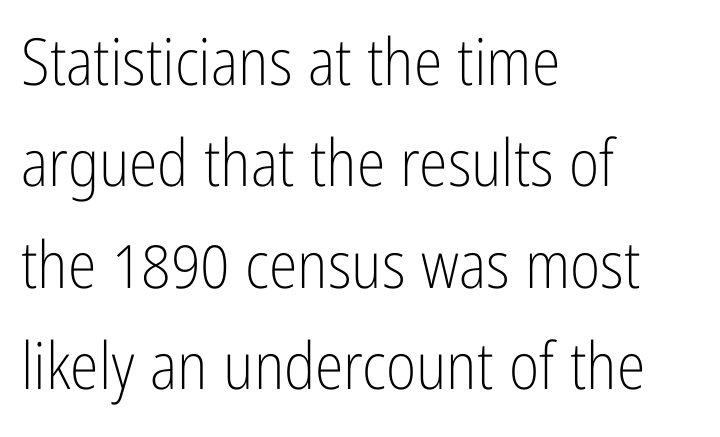
{"serif": "no", "italic": "no", "bold": "no", "weight": "light", "width": "condensed", "stroke_contrast": "low", "x_height": "medium", "monospaced": "no", "underline": "no", "align": "left", "line_spacing": "normal", "line_spacing_ratio": 1.56, "letter_spacing": "normal", "letter_spacing_em": 0.0, "glyph_px": 65}
